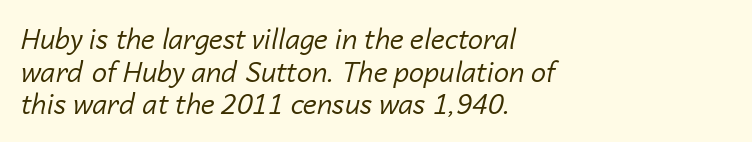
Standard letterfit; no display-style spreading of the glyphs. The letters look calm and open, with moderate or lighter stems. These lines are set flush left with a ragged right edge. Italic: yes, the glyphs are oblique.
